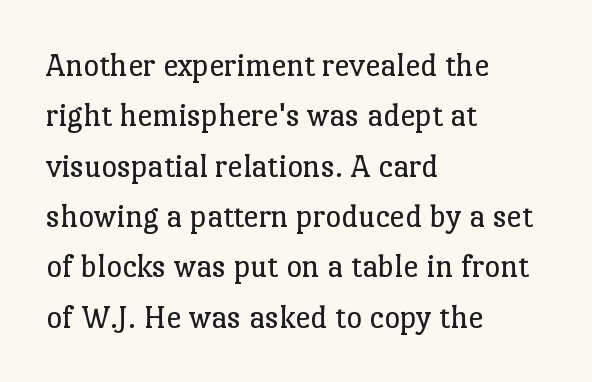
Think of a printed novel: that variable character pitch is what you see here. Words float on clear page, feet unadorned. Italic: no, the glyphs are upright roman. This sample is left-justified, so line endings fall wherever the words run out. The rendering uses a moderate line-height, typical for paragraphs.
